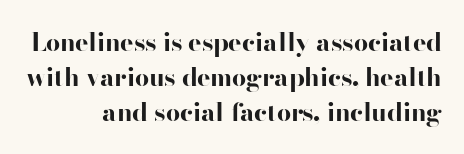
Q: Is the text bold? A: Yes.
Q: Is the text italic (slanted)? A: No, it is upright.
Q: Is the text underlined? A: No.
Q: How is the paragraph aligned? A: Right-aligned.
Q: Is the spacing between letters normal or unusually wide? A: Normal.
Q: Is the spacing between lines tight, normal or loose? A: Normal.
